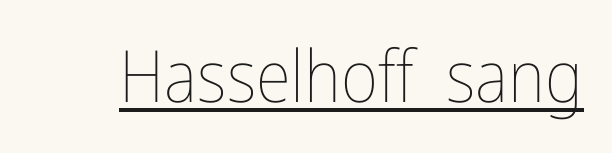
Q: Is the text bold? A: No.
Q: Is the text italic (slanted)? A: No, it is upright.
Q: Is the text underlined? A: Yes.
Q: Is the spacing between letters normal or unusually wide? A: Normal.
Q: Width (condensed, normal, or wide)? A: Condensed.
Q: Stroke contrast? A: Low.
Q: x-height? A: Medium.
Q: Monospaced? A: No.
